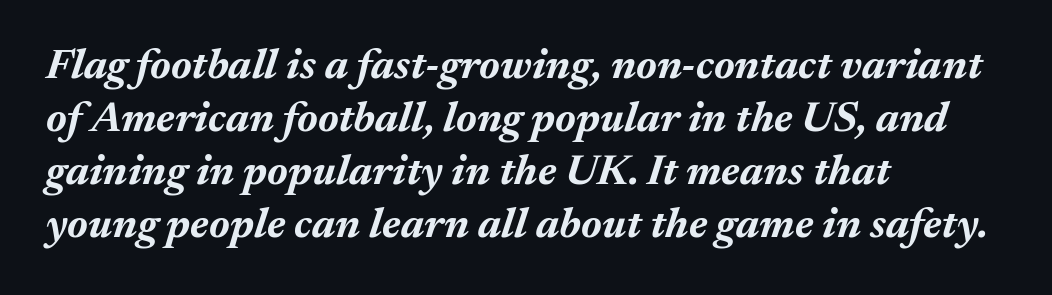
Q: Is the text bold? A: Yes.
Q: Is the text italic (slanted)? A: Yes, it leans right by about 17 degrees.
Q: Is the text underlined? A: No.
Q: How is the paragraph aligned? A: Left-aligned.
Q: Is the spacing between letters normal or unusually wide? A: Normal.
Q: Width (condensed, normal, or wide)? A: Normal.
Q: Stroke contrast? A: Medium.
Q: x-height? A: Medium.
Q: Monospaced? A: No.
